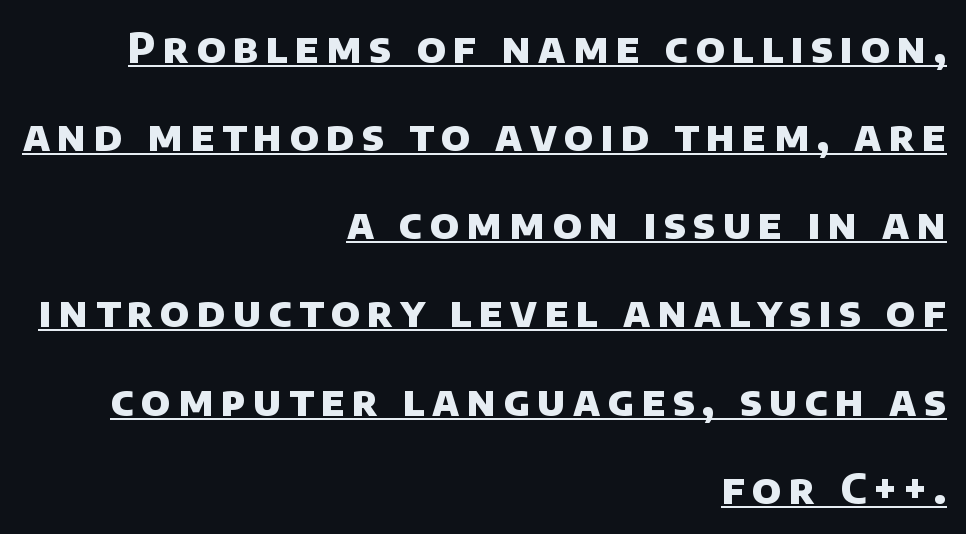
Visually the block forms a straight wall on the right and a jagged coastline on the left. This sample has the flowing, uneven cadence of proportional lettering. Whoever set this chose breathing room over compactness in the vertical rhythm. Strong, thick strokes mark this as bold type. In designer terms, the underline attribute is active on this setting.
